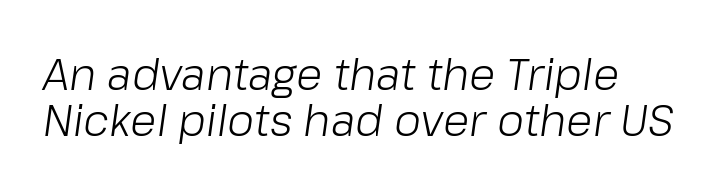
Q: Is the text bold? A: No.
Q: Is the text italic (slanted)? A: Yes, it leans right by about 8 degrees.
Q: Is the text underlined? A: No.
Q: How is the paragraph aligned? A: Left-aligned.
Q: Is the spacing between letters normal or unusually wide? A: Normal.
Q: Is the spacing between lines tight, normal or loose? A: Tight.
Q: Width (condensed, normal, or wide)? A: Normal.
Q: Stroke contrast? A: Low.
Q: x-height? A: Medium.
Q: Monospaced? A: No.
